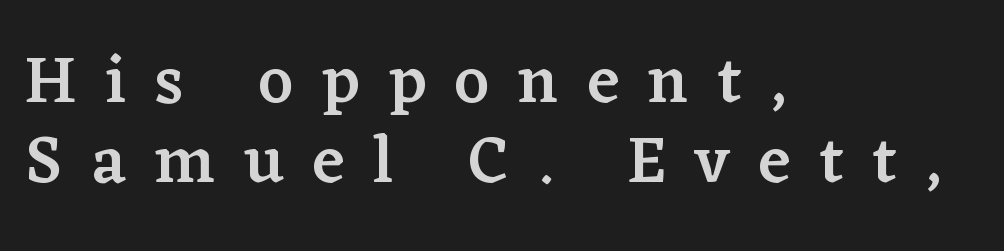
The image shows 67 px semibold serif type, upright; set left-aligned, line spacing 1.2x, unusually wide letter spacing (+0.43 em), not underlined; low stroke contrast and a medium x-height.
